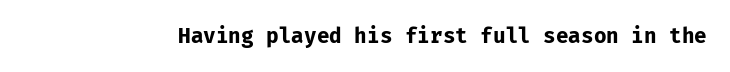
The letterforms sit shoulder to shoulder at normal distance. These lines were composed using upright roman letters. Check the space under the baseline: it is left empty. The sample has been set heavy, in full bold.
